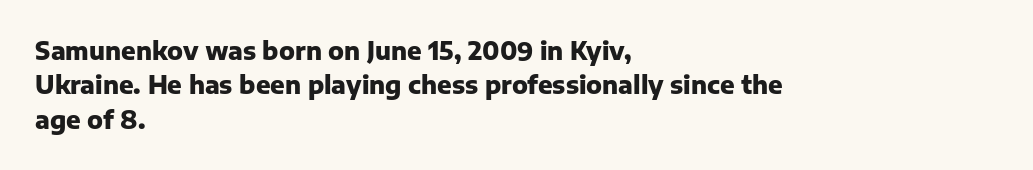
{"italic": "no", "bold": "yes", "underline": "no", "align": "left", "line_spacing": "normal", "line_spacing_ratio": 1.43, "letter_spacing": "normal", "letter_spacing_em": 0.0, "glyph_px": 24}
